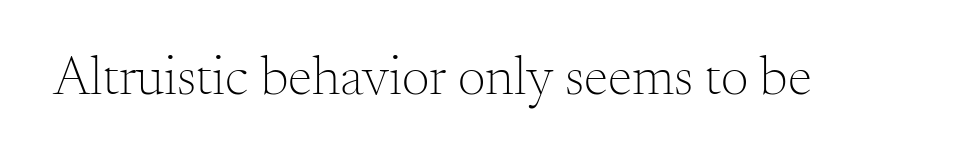
{"serif": "yes", "italic": "no", "bold": "no", "weight": "light", "width": "normal", "stroke_contrast": "medium", "x_height": "small", "monospaced": "no", "underline": "no", "letter_spacing": "normal", "letter_spacing_em": 0.0, "glyph_px": 55}
